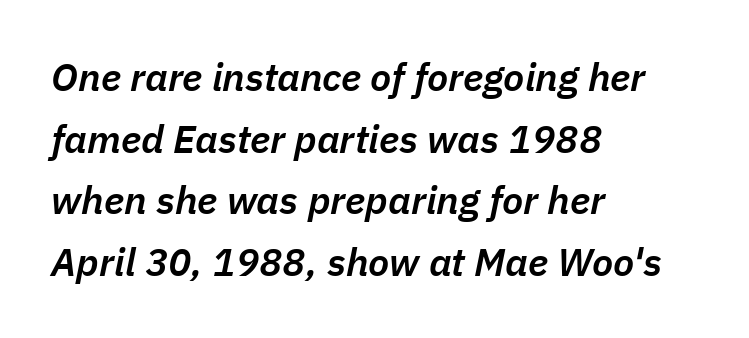
{"italic": "yes", "lean": "right", "slant_degrees": 11, "bold": "semi", "weight": "semibold", "width": "normal", "stroke_contrast": "low", "x_height": "medium", "monospaced": "no", "underline": "no", "align": "left", "line_spacing": "normal", "line_spacing_ratio": 1.58, "letter_spacing": "normal", "letter_spacing_em": 0.0, "glyph_px": 39}
